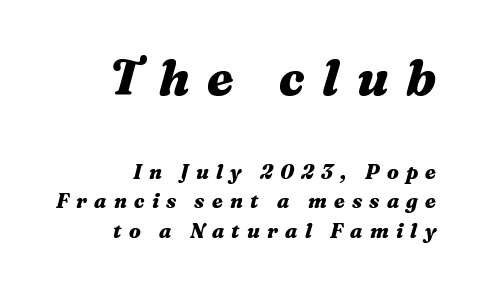
The image shows 49 px heavy, wide type, italic (leaning right); set right-aligned, normal line spacing (1.48x), unusually wide letter spacing (+0.36 em), not underlined; the first (top) block is 2.45x larger; medium stroke contrast and a medium x-height.
